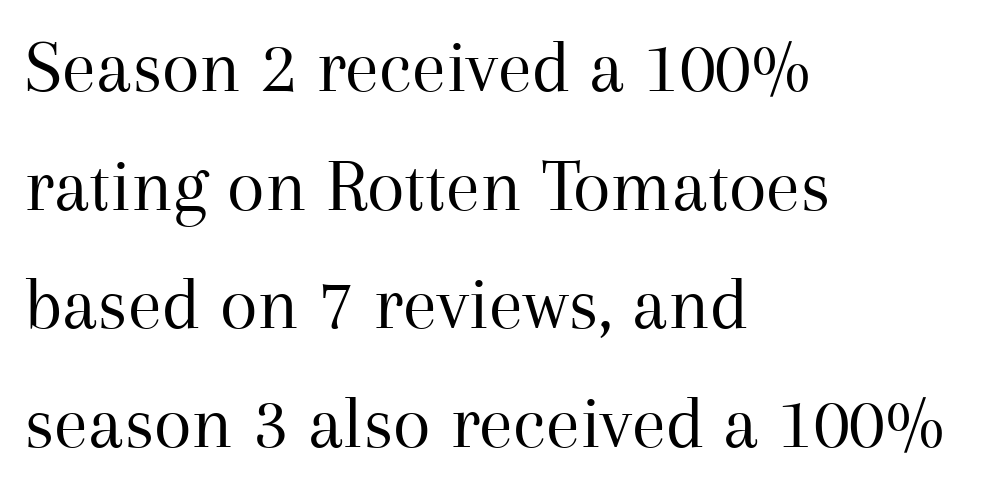
Q: Is the text bold? A: No.
Q: Is the text italic (slanted)? A: No, it is upright.
Q: Is the typeface a serif or a sans-serif typeface? A: Serif.
Q: Is the text underlined? A: No.
Q: How is the paragraph aligned? A: Left-aligned.
Q: Is the spacing between letters normal or unusually wide? A: Normal.
Q: Is the spacing between lines tight, normal or loose? A: Normal.
Q: Width (condensed, normal, or wide)? A: Normal.
Q: Stroke contrast? A: Medium.
Q: x-height? A: Medium.
Q: Monospaced? A: No.
